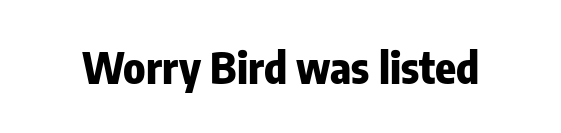
The image shows 43 px heavy, condensed sans-serif type, upright; set normal letter spacing, not underlined; low stroke contrast and a medium x-height.
